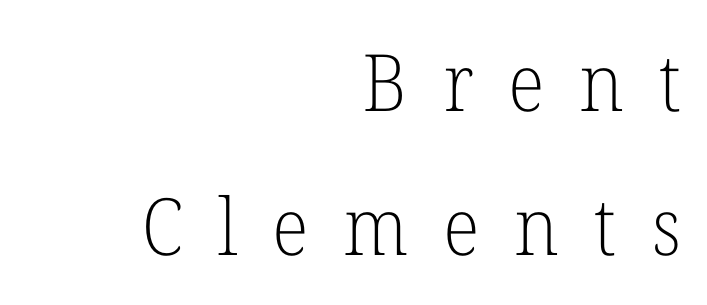
Q: Is the text bold? A: No.
Q: Is the text italic (slanted)? A: No, it is upright.
Q: Is the typeface a serif or a sans-serif typeface? A: Serif.
Q: Is the text underlined? A: No.
Q: How is the paragraph aligned? A: Right-aligned.
Q: Is the spacing between letters normal or unusually wide? A: Unusually wide.
Q: Width (condensed, normal, or wide)? A: Normal.
Q: Stroke contrast? A: Low.
Q: x-height? A: Medium.
Q: Monospaced? A: No.
